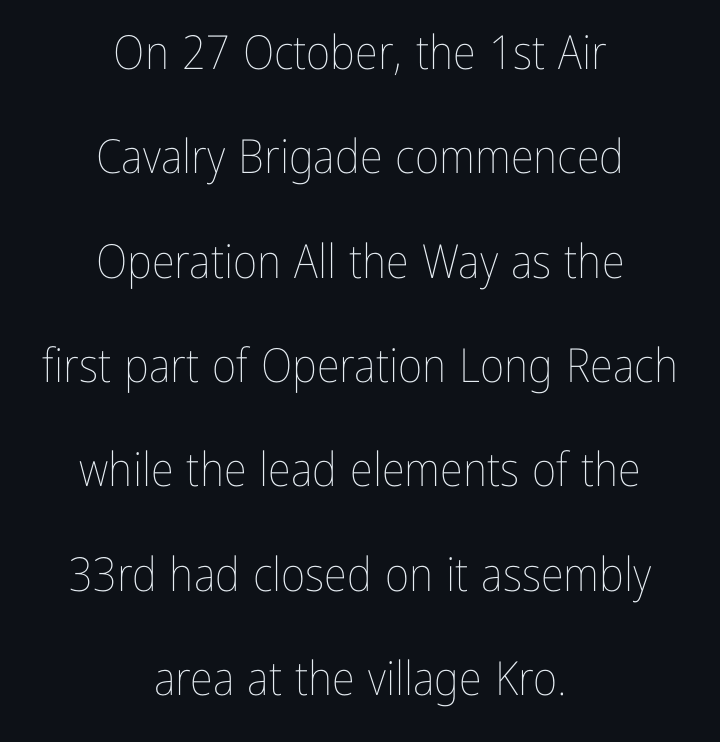
The image shows 47 px thin, condensed type, upright; set centered, loose line spacing (2.22x), normal letter spacing, not underlined; low stroke contrast and a medium x-height.
